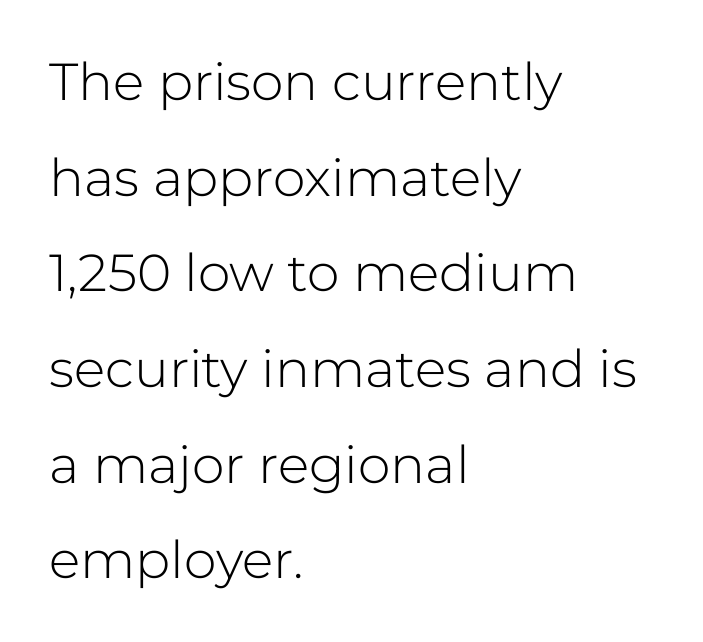
The image shows 52 px light sans-serif type, upright; set left-aligned, line spacing 1.84x, normal letter spacing, not underlined; low stroke contrast and a medium x-height.
